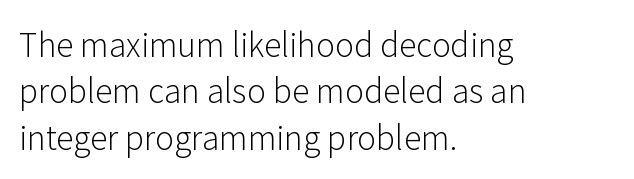
Vertical spacing — default. Each word holds together tightly as a unit, with standard inter-letter gaps. These lines are rendered in a variable-pitch font. Which margin do the lines hug? The left one — the right edge is uneven. Ink coverage per letter is moderate at most.
